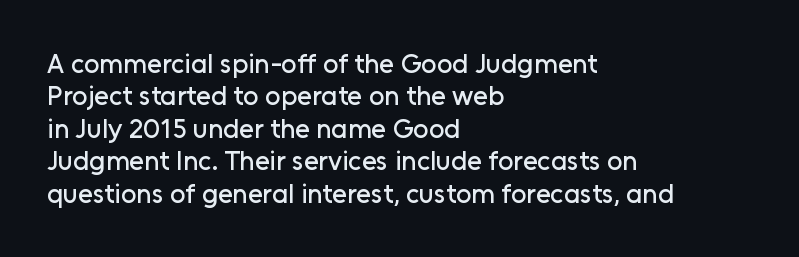
Designer's note — italics off, roman on. The specimen omits any rule beneath the text block's lines. No extra tracking has been applied to these lines. Each line starts at the same left margin while the right side varies.
